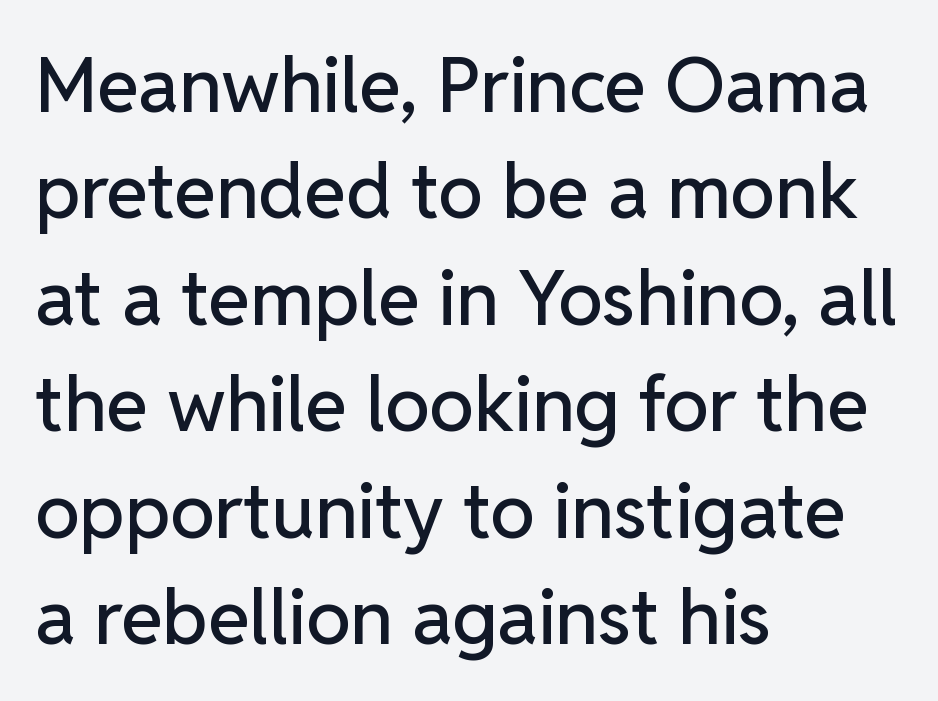
The image shows 76 px sans-serif type, upright; set left-aligned, normal line spacing (1.4x), normal letter spacing, not underlined; low stroke contrast and a medium x-height.
